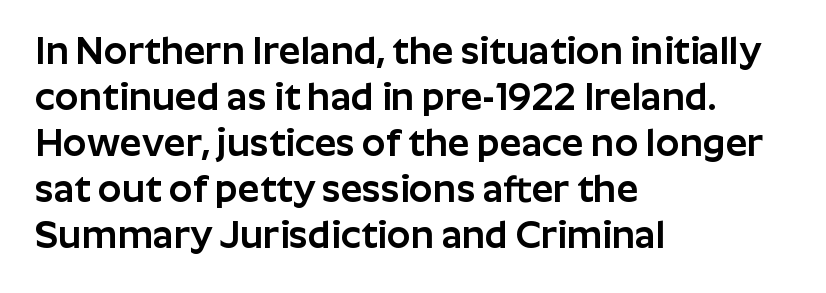
Q: Is the text italic (slanted)? A: No, it is upright.
Q: Is the typeface a serif or a sans-serif typeface? A: Sans-serif.
Q: Is the text underlined? A: No.
Q: How is the paragraph aligned? A: Left-aligned.
Q: Is the spacing between letters normal or unusually wide? A: Normal.
Q: Width (condensed, normal, or wide)? A: Normal.
Q: Stroke contrast? A: Low.
Q: x-height? A: Medium.
Q: Monospaced? A: No.
